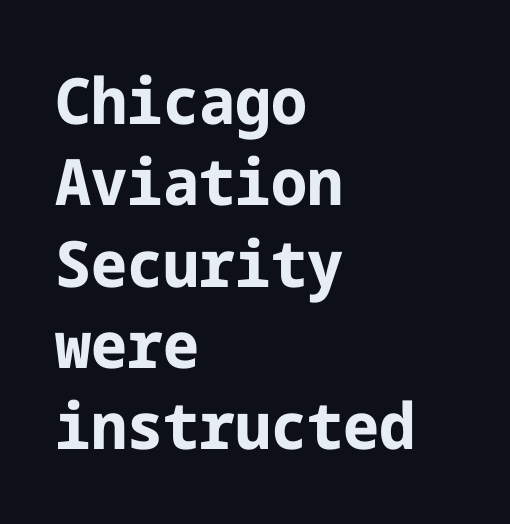
Descenders are the only things crossing below the line. This sample uses a sans-serif face. Is there much room between lines? A standard amount, neither cramped nor airy. Layout note: lines flush left. Rendered with straight, roman letterforms.
